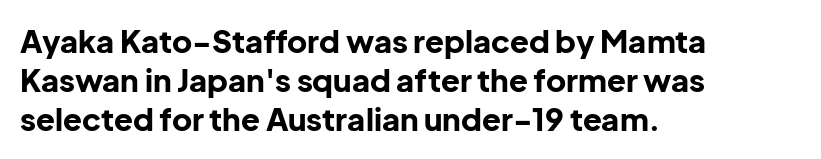
Quick note: interline space is typical. No feet cap the strokes, marking this as sans-serif type. The zone under the glyphs is completely vacant. I'd describe the lettering as bold — thick and assertive. Do the characters align in a grid? No, the font is proportional.
